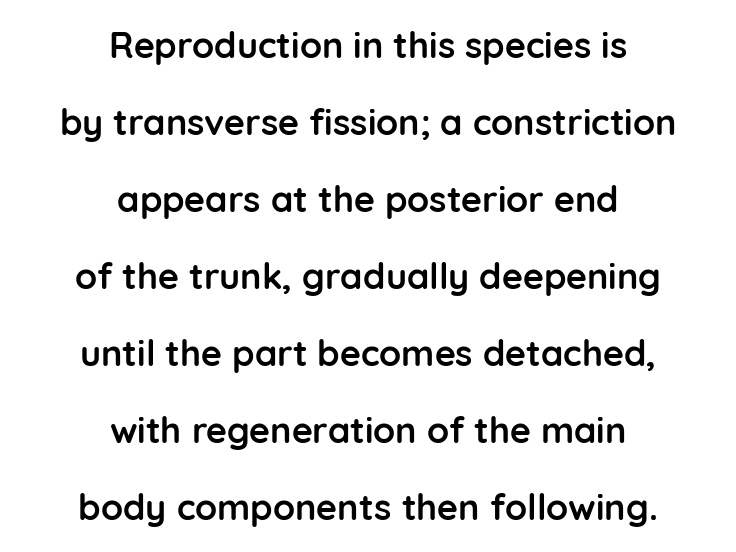
This rendering uses center alignment, leaving both contours irregular but symmetric. In terms of leading, this rendering errs on the spacious side. The passage shown is typed in a proportional face where columns would drift. Look at the stroke-to-counter ratio: heavy, a bold. Unlike a traditional serif, this face leaves its strokes unadorned. Ordinary non-slanted type is in use.
